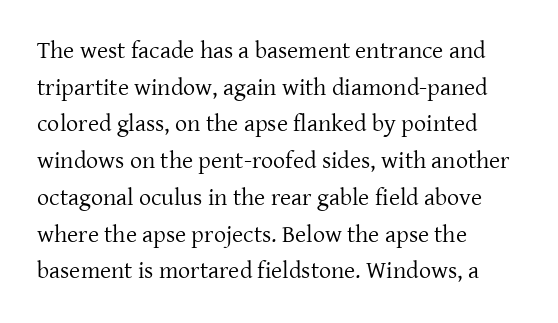
Standard letterfit; no display-style spreading of the glyphs. No chunkiness to these letters — they're not bold. This is roman type, the default non-slanted kind. Does the copy run flush right? No — it runs flush left.
